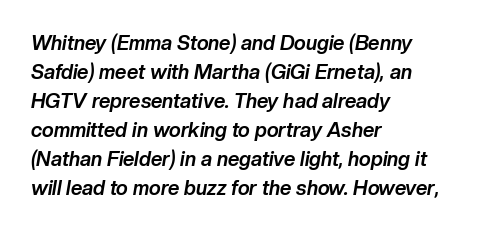
Q: Is the text bold? A: Yes.
Q: Is the text italic (slanted)? A: Yes, it leans right by about 10 degrees.
Q: Is the text underlined? A: No.
Q: How is the paragraph aligned? A: Left-aligned.
Q: Is the spacing between letters normal or unusually wide? A: Normal.
Q: Is the spacing between lines tight, normal or loose? A: Normal.
